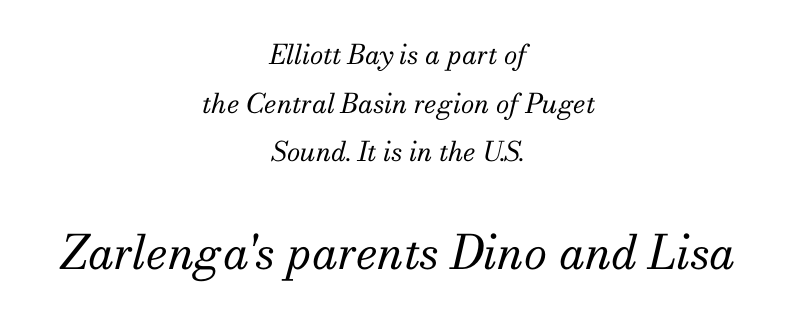
The image shows 47 px regular-weight serif type, italic (leaning right); set centered, line spacing 1.8x, normal letter spacing, not underlined; the second (bottom) block is 1.74x larger; medium stroke contrast and a small x-height.
